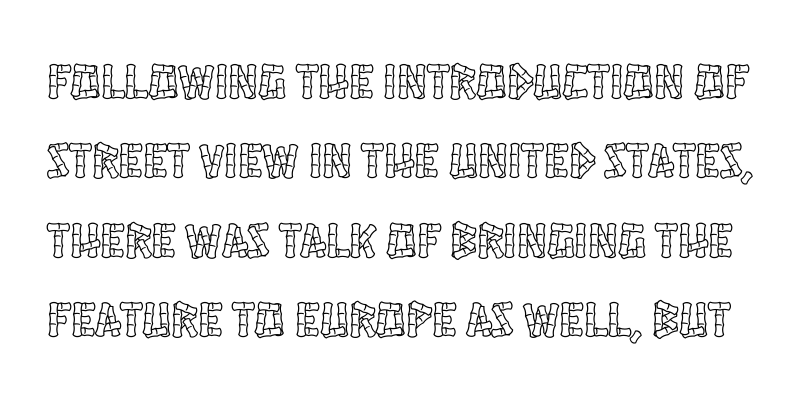
Q: Is the text italic (slanted)? A: No, it is upright.
Q: Is the text underlined? A: No.
Q: Is the spacing between letters normal or unusually wide? A: Normal.
Q: Is the spacing between lines tight, normal or loose? A: Normal.
Q: Width (condensed, normal, or wide)? A: Condensed.
Q: x-height? A: Large.
Q: Monospaced? A: No.
